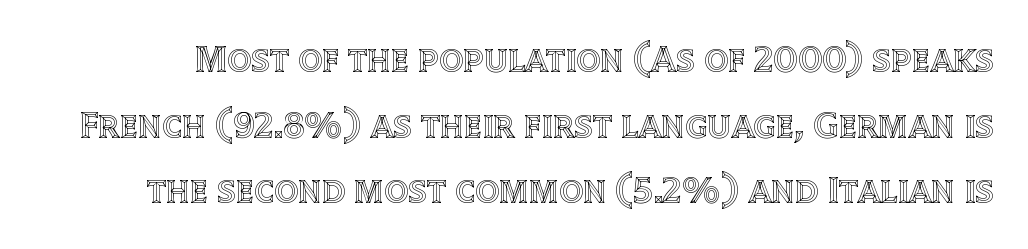
Q: Is the text italic (slanted)? A: No, it is upright.
Q: Is the text underlined? A: No.
Q: Is the spacing between letters normal or unusually wide? A: Normal.
Q: Width (condensed, normal, or wide)? A: Normal.
Q: x-height? A: Large.
Q: Monospaced? A: No.
